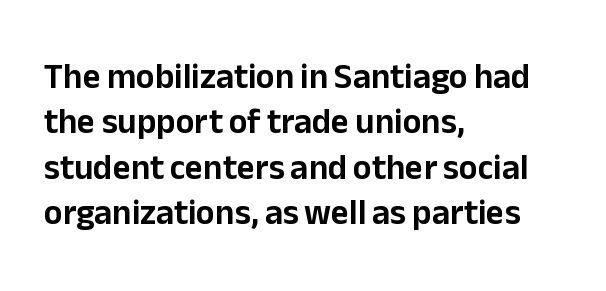
The image shows 35 px sans-serif type, upright; set left-aligned, normal line spacing (1.3x), normal letter spacing, not underlined; low stroke contrast and a medium x-height.
